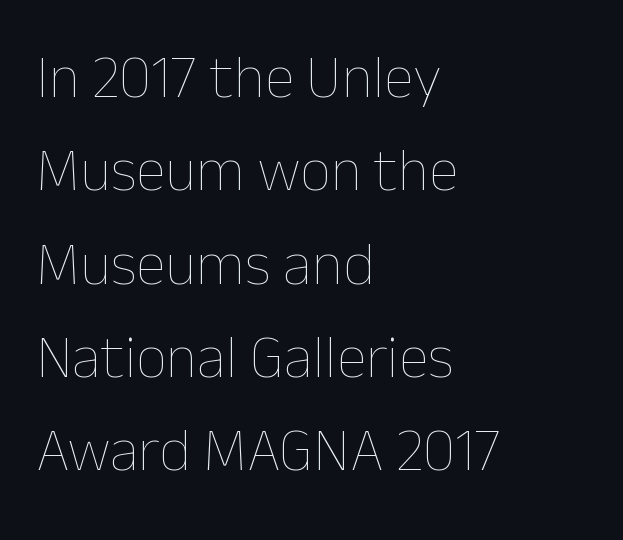
{"italic": "no", "bold": "no", "weight": "thin", "width": "normal", "stroke_contrast": "low", "x_height": "medium", "monospaced": "no", "underline": "no", "align": "left", "line_spacing": "normal", "line_spacing_ratio": 1.53, "letter_spacing": "normal", "letter_spacing_em": 0.0, "glyph_px": 61}
